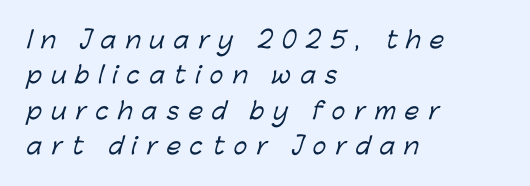
The image shows 23 px text type; set left-aligned, normal line spacing (1.54x), unusually wide letter spacing (+0.4 em), not underlined.
